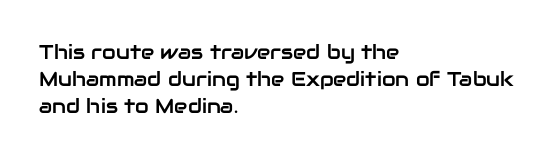
Q: Is the text italic (slanted)? A: No, it is upright.
Q: Is the text underlined? A: No.
Q: How is the paragraph aligned? A: Left-aligned.
Q: Is the spacing between letters normal or unusually wide? A: Normal.
Q: Is the spacing between lines tight, normal or loose? A: Normal.
